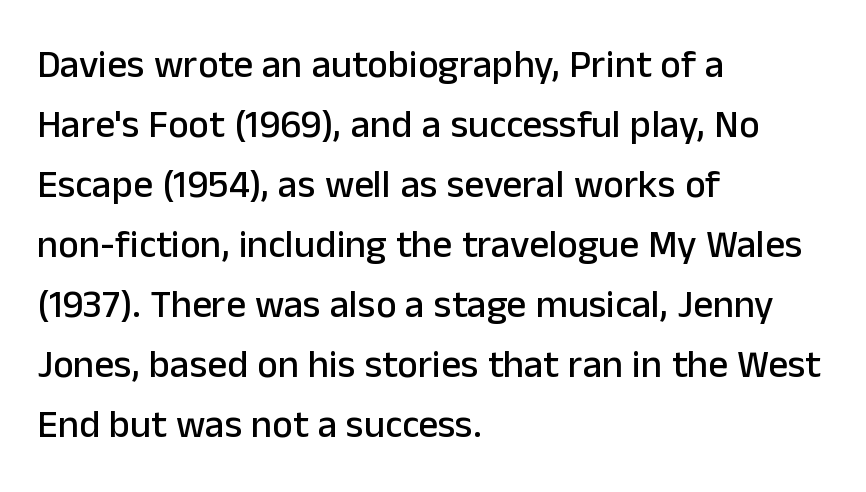
One-word summary of the alignment: left. It's the straight-up-and-down kind of type. Caption: standard tracking, unaltered. Each letter keeps its own natural width here, so spacing adapts to shape.
